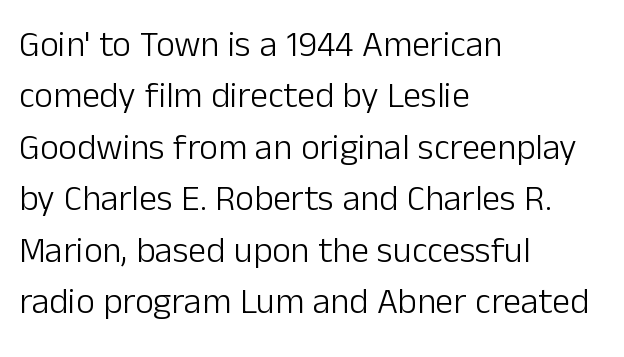
The image shows 36 px light sans-serif type, upright; set left-aligned, normal line spacing (1.43x), normal letter spacing, not underlined; low stroke contrast and a medium x-height.
